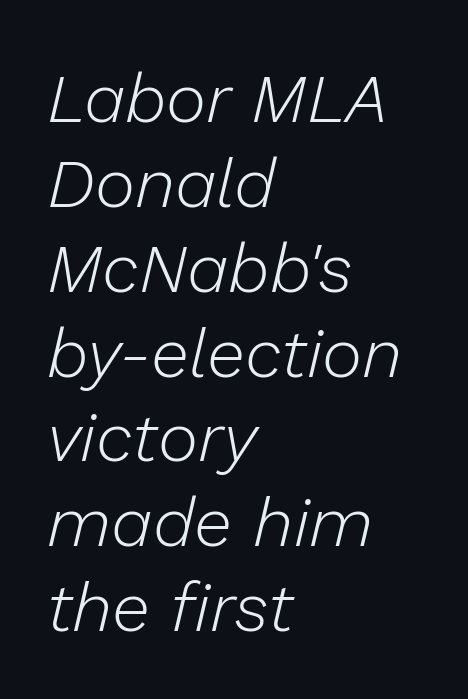
Type without underlining. Italic: yes, the glyphs are oblique. One-word summary of the alignment: left. The font sits on the lighter half of the weight spectrum, regular included. Do the characters align in a grid? No, the font is proportional. Spacing between characters is what you'd get straight out of the box.
